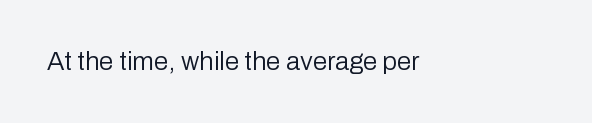
{"italic": "no", "bold": "no", "underline": "no", "align": "left", "letter_spacing": "normal", "letter_spacing_em": 0.0, "glyph_px": 26}
